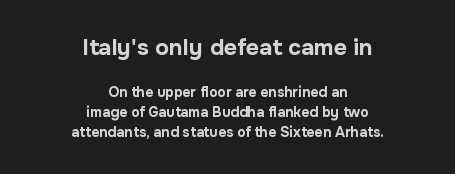
Check under the words: just untouched page. Quick note: not italic, upright. The typesetting leans heavy: a genuine bold. Interline gaps are of average width in this sample. The paragraph shown floats in the horizontal middle. Here the glyphs are tracked normally, forming tight word shapes.
